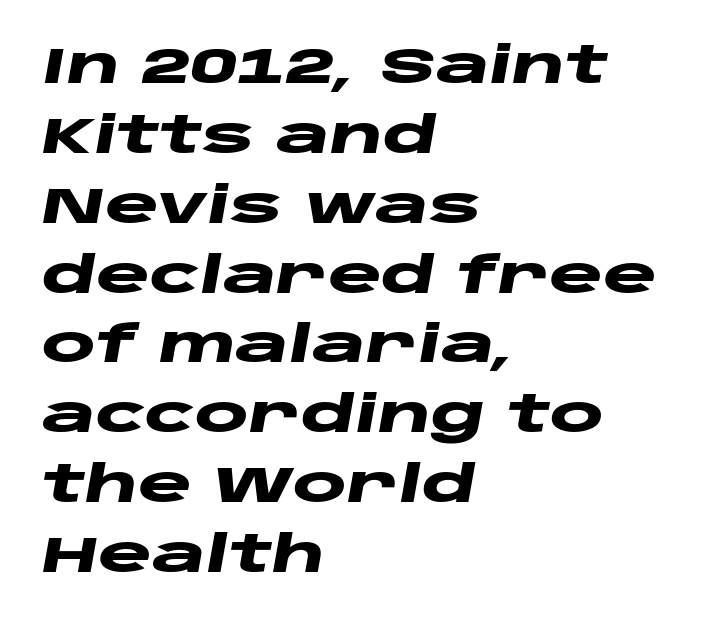
{"italic": "yes", "lean": "right", "slant_degrees": 10, "bold": "yes", "weight": "heavy", "width": "wide", "stroke_contrast": "low", "x_height": "large", "monospaced": "no", "underline": "no", "align": "left", "line_spacing": "normal", "line_spacing_ratio": 1.37, "letter_spacing": "normal", "letter_spacing_em": 0.0, "glyph_px": 51}
